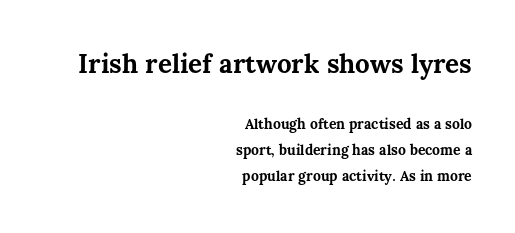
It's the straight-up-and-down kind of type. In terms of letterspacing, this is plain default setting. Which chunk is bigger? The first one — the top block dwarfs the bottom. These words are printed bold, with thick strokes throughout. Rule under the text: the space is simply empty. Line endings align vertically; line beginnings do not.
